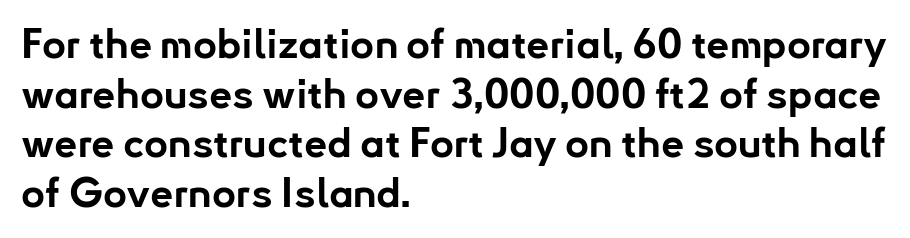
Q: Is the text bold? A: Yes.
Q: Is the text italic (slanted)? A: No, it is upright.
Q: Is the typeface a serif or a sans-serif typeface? A: Sans-serif.
Q: Is the text underlined? A: No.
Q: How is the paragraph aligned? A: Left-aligned.
Q: Is the spacing between letters normal or unusually wide? A: Normal.
Q: Width (condensed, normal, or wide)? A: Normal.
Q: Stroke contrast? A: Low.
Q: x-height? A: Small.
Q: Monospaced? A: No.
